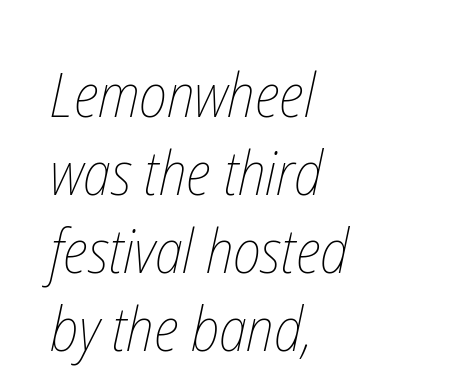
The rendering uses natural spacing where letterforms have individual widths. Stroke thickness stays within the range of a standard reading face or lighter. Underline: absent. Students, observe: this is what conventionally led text looks like. Default kerning and tracking; the words read as compact shapes.
